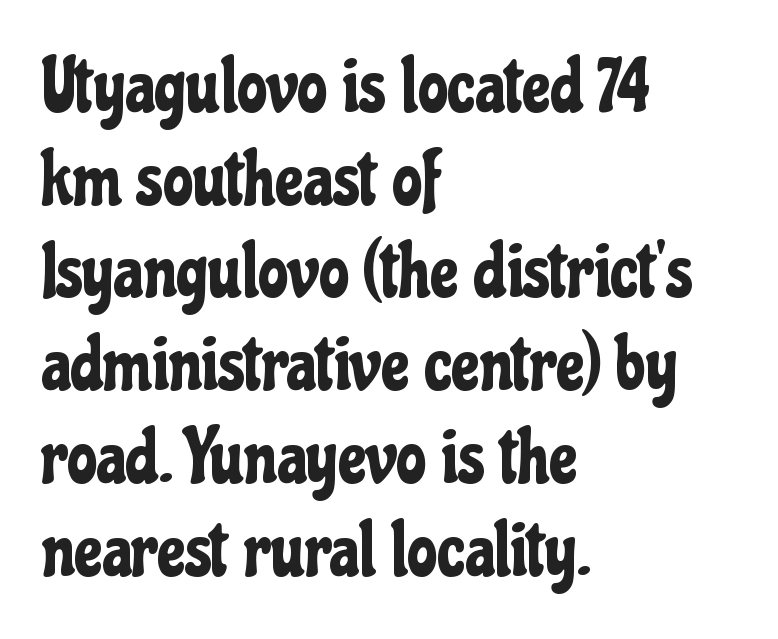
The image shows 76 px condensed sans-serif type, upright; set left-aligned, line spacing 1.22x, normal letter spacing, not underlined; low stroke contrast and a medium x-height.
